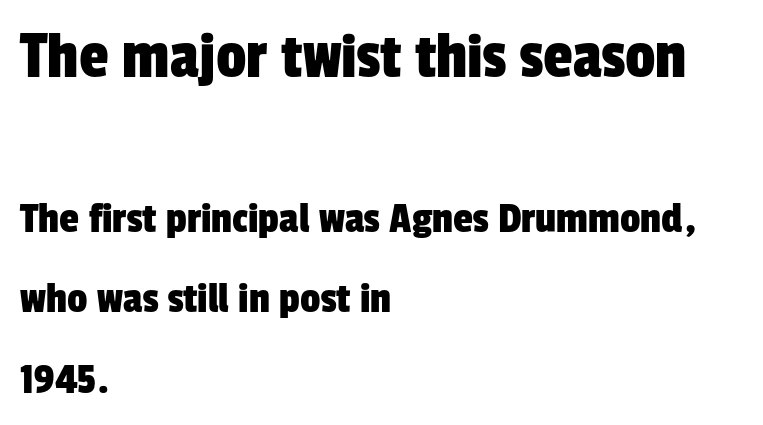
Q: Is the typeface a serif or a sans-serif typeface? A: Sans-serif.
Q: Is the text underlined? A: No.
Q: How is the paragraph aligned? A: Left-aligned.
Q: Is the spacing between letters normal or unusually wide? A: Normal.
Q: Which block of text is set in a larger size, the first (top) or the second (bottom)? A: The first (top) one.
Q: Width (condensed, normal, or wide)? A: Condensed.
Q: Stroke contrast? A: Low.
Q: x-height? A: Medium.
Q: Monospaced? A: No.
